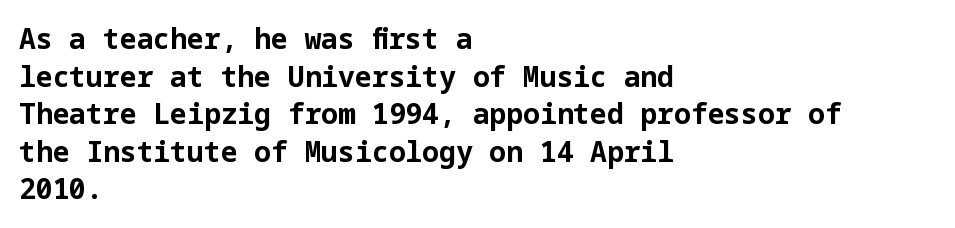
Q: Is the text bold? A: Yes.
Q: Is the text italic (slanted)? A: No, it is upright.
Q: Is the typeface a serif or a sans-serif typeface? A: Sans-serif.
Q: Is the text underlined? A: No.
Q: How is the paragraph aligned? A: Left-aligned.
Q: Is the spacing between letters normal or unusually wide? A: Normal.
Q: Is the spacing between lines tight, normal or loose? A: Normal.
Q: Width (condensed, normal, or wide)? A: Normal.
Q: Stroke contrast? A: Low.
Q: x-height? A: Medium.
